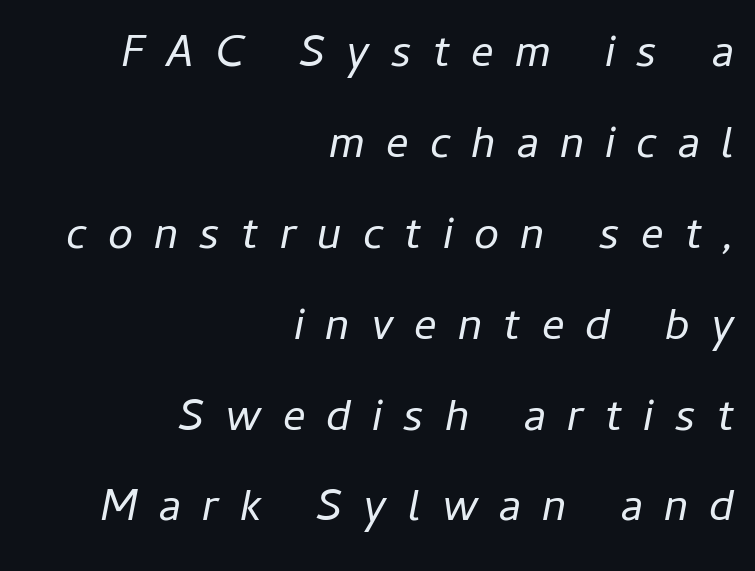
{"italic": "yes", "lean": "right", "slant_degrees": 11, "bold": "no", "weight": "regular", "width": "normal", "stroke_contrast": "low", "x_height": "medium", "monospaced": "no", "underline": "no", "align": "right", "line_spacing": "loose", "line_spacing_ratio": 2.02, "letter_spacing": "wide", "letter_spacing_em": 0.47, "glyph_px": 45}
